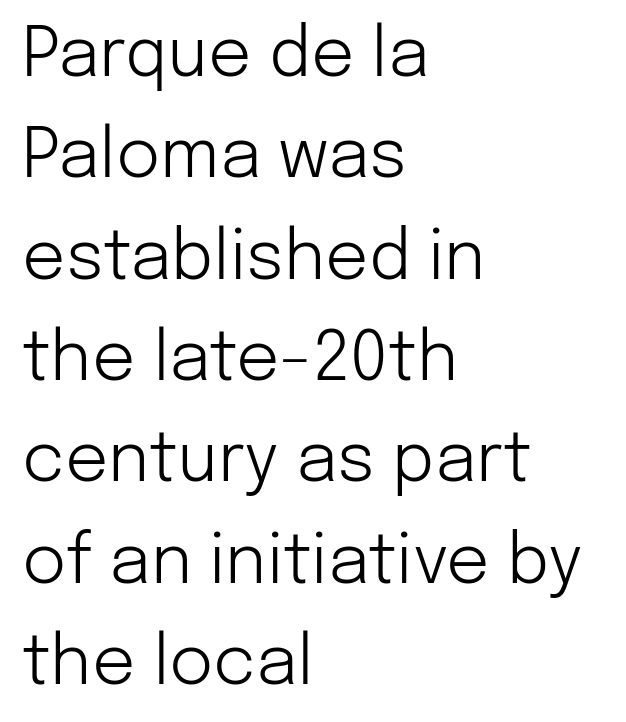
The image shows 68 px light sans-serif type, upright; set left-aligned, normal line spacing (1.49x), normal letter spacing, not underlined; low stroke contrast and a medium x-height.
